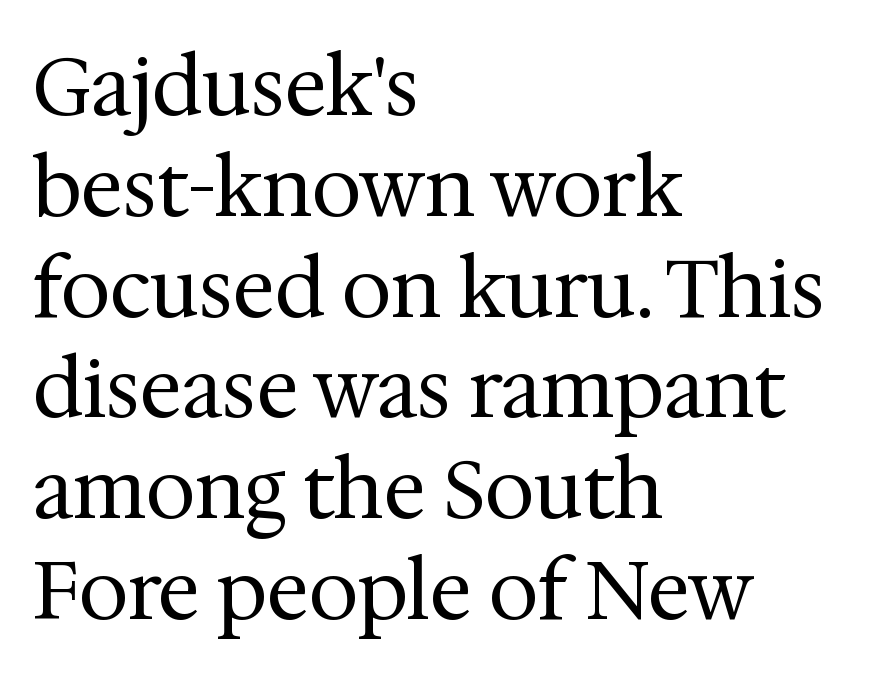
Spacing verdict: proportional, widths tailored to each character. Each word holds together tightly as a unit, with standard inter-letter gaps. The font family rendered here belongs to the serif group. The lines are quadded left.
